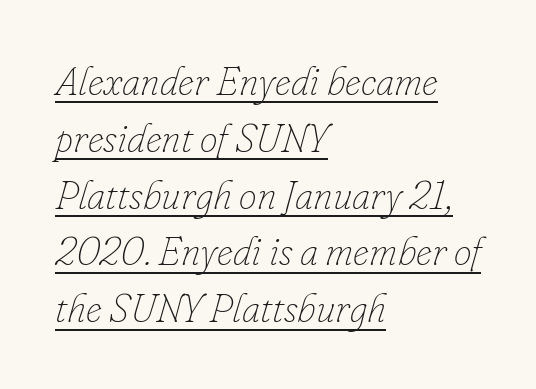
These lines keep a tight, regular rhythm from letter to letter. Each letter keeps its own natural width here, so spacing adapts to shape. The strokes carry an ordinary text weight at most. The axis of the letterforms is tilted away from vertical. Is there an underline? Yes — a line sits under the letters.
